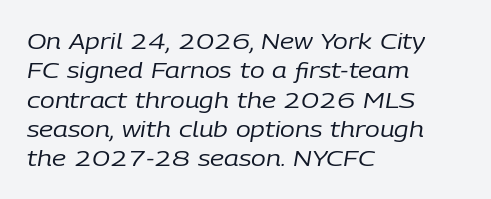
The string is rendered with underlining switched off. The face looks like a standard text weight, possibly lighter. Typeset ragged right — the left edge is the straight one. Quick note: interline space is typical. The tracking reads as untouched default to a designer's eye.
